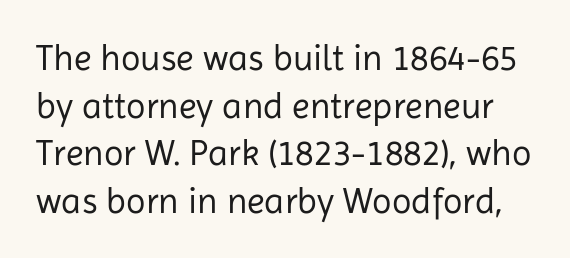
Q: Is the text bold? A: No.
Q: Is the text italic (slanted)? A: No, it is upright.
Q: Is the typeface a serif or a sans-serif typeface? A: Sans-serif.
Q: Is the text underlined? A: No.
Q: Is the spacing between letters normal or unusually wide? A: Normal.
Q: Is the spacing between lines tight, normal or loose? A: Normal.
Q: Width (condensed, normal, or wide)? A: Normal.
Q: Stroke contrast? A: Low.
Q: x-height? A: Medium.
Q: Monospaced? A: No.
